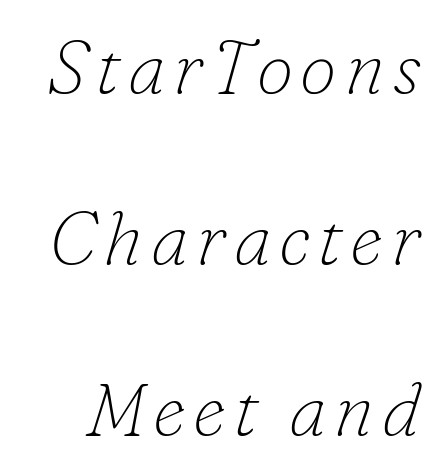
The image shows 75 px thin serif type, italic (leaning right); set loose line spacing (2.28x), not underlined; low stroke contrast and a small x-height.
